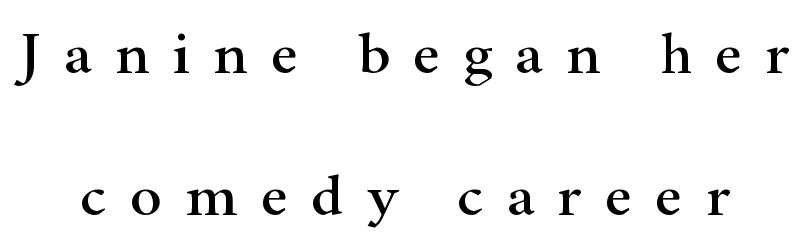
Rows of type keep a wide berth in the vertical direction. A typesetter would mark this as roman, not italic. Note: serifs present on the glyphs. You could not count columns in this text — the font is proportionally spaced. Look at the tracking — it's clearly loosened, letters drifting apart.
